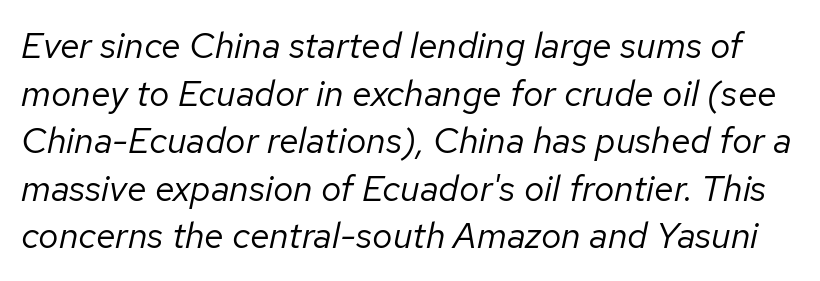
Q: Is the text bold? A: No.
Q: Is the text italic (slanted)? A: Yes, it leans right by about 12 degrees.
Q: Is the text underlined? A: No.
Q: Is the spacing between letters normal or unusually wide? A: Normal.
Q: Is the spacing between lines tight, normal or loose? A: Normal.
Q: Width (condensed, normal, or wide)? A: Normal.
Q: Stroke contrast? A: Low.
Q: x-height? A: Medium.
Q: Monospaced? A: No.
